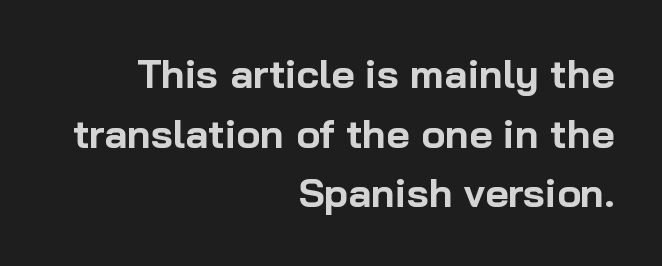
The line texture is even and compact thanks to regular tracking. The letters advance in unequal steps, a hallmark of proportional type. A full-strength bold gives these letters their thick strokes. Nope, not italic — everything's standing straight. Nothing sits at the stroke ends, so this counts as sans-serif.
